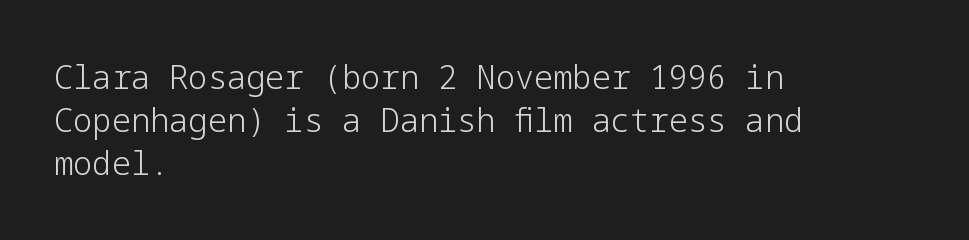
The image shows 32 px light sans-serif type, upright; set left-aligned, normal line spacing (1.35x), normal letter spacing, not underlined; low stroke contrast and a medium x-height.
